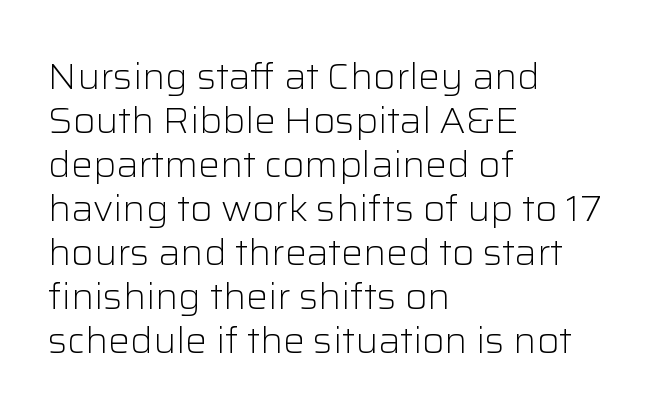
Q: Is the text bold? A: No.
Q: Is the text italic (slanted)? A: No, it is upright.
Q: Is the typeface a serif or a sans-serif typeface? A: Sans-serif.
Q: Is the text underlined? A: No.
Q: How is the paragraph aligned? A: Left-aligned.
Q: Is the spacing between letters normal or unusually wide? A: Normal.
Q: Width (condensed, normal, or wide)? A: Normal.
Q: Stroke contrast? A: Low.
Q: x-height? A: Medium.
Q: Monospaced? A: No.
